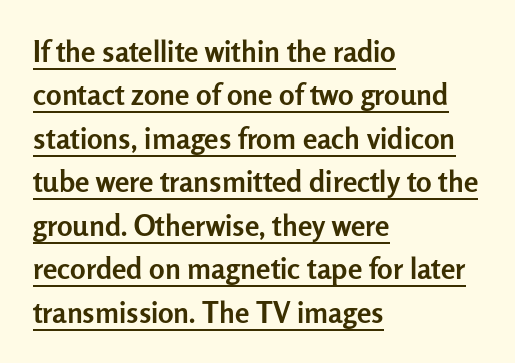
As a designer I'd log this as weight 700, bold. The designer left line spacing at the default. The specimen includes a rule beneath the text block's lines. Each word holds together tightly as a unit, with standard inter-letter gaps.
